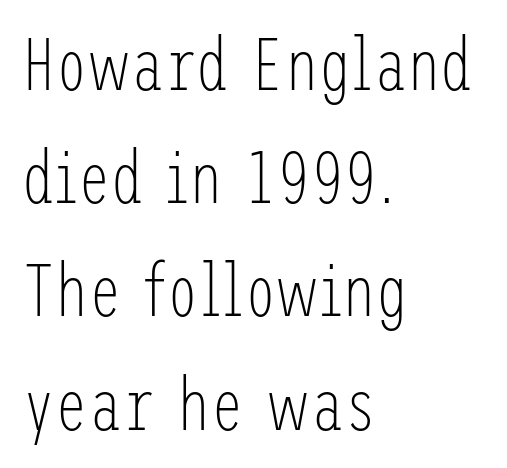
The image shows 74 px light, condensed sans-serif type, upright; set left-aligned, normal line spacing (1.53x), normal letter spacing, not underlined; low stroke contrast and a medium x-height.
